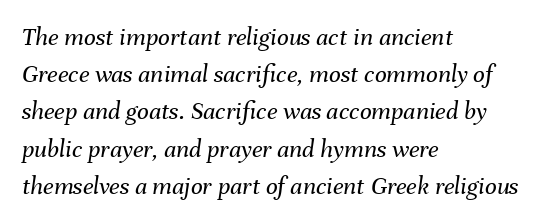
{"italic": "yes", "lean": "right", "slant_degrees": 8, "bold": "no", "underline": "no", "align": "left", "line_spacing": "normal", "line_spacing_ratio": 1.43, "letter_spacing": "normal", "letter_spacing_em": 0.0, "glyph_px": 26}
